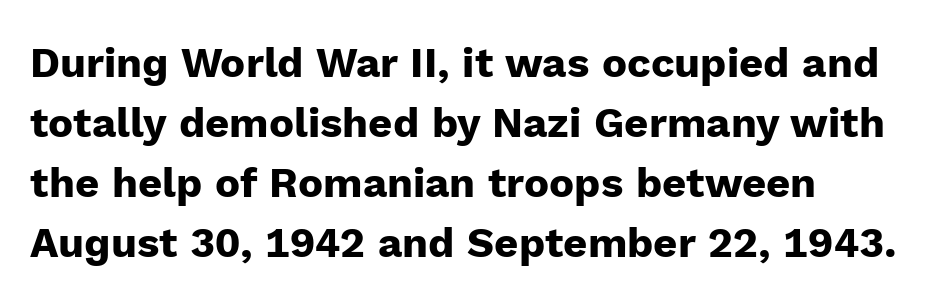
{"serif": "no", "italic": "no", "bold": "yes", "weight": "heavy", "width": "normal", "stroke_contrast": "low", "x_height": "medium", "monospaced": "no", "underline": "no", "line_spacing": "normal", "line_spacing_ratio": 1.43, "letter_spacing": "normal", "letter_spacing_em": 0.0, "glyph_px": 42}
